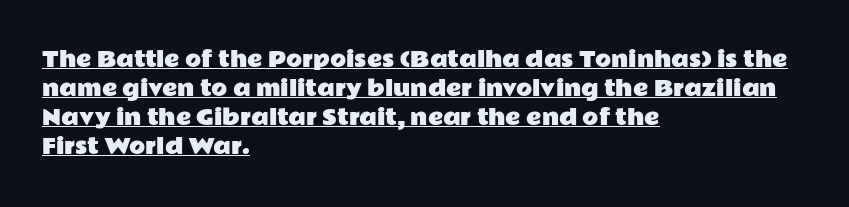
The image shows 21 px text type, upright; set left-aligned, normal line spacing (1.38x), normal letter spacing, underlined.
